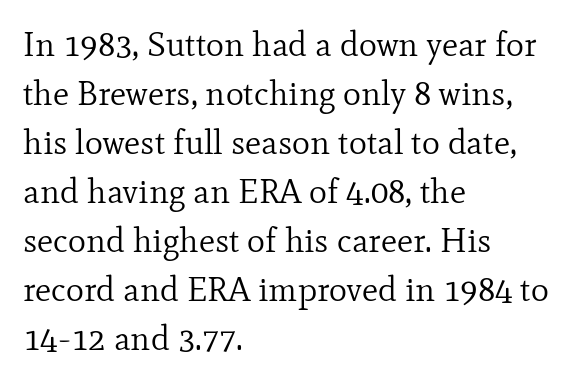
Q: Is the text bold? A: No.
Q: Is the text italic (slanted)? A: No, it is upright.
Q: Is the typeface a serif or a sans-serif typeface? A: Serif.
Q: Is the text underlined? A: No.
Q: How is the paragraph aligned? A: Left-aligned.
Q: Is the spacing between letters normal or unusually wide? A: Normal.
Q: Is the spacing between lines tight, normal or loose? A: Normal.
Q: Width (condensed, normal, or wide)? A: Normal.
Q: Stroke contrast? A: Low.
Q: x-height? A: Small.
Q: Monospaced? A: No.
